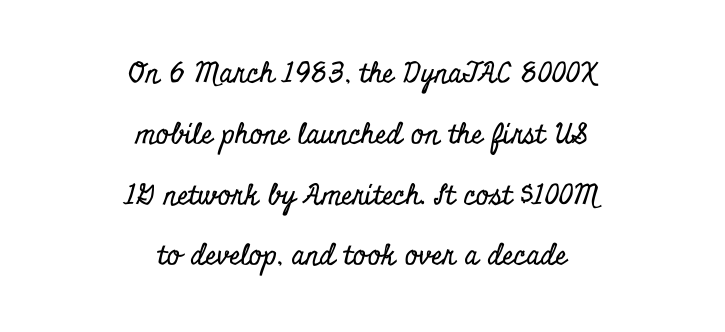
These lines stack symmetrically, like a column narrowing and widening about its center. Short note: letters normally spaced. These lines are rendered in a variable-pitch font. The line-height multiplier appears high, well above default. The glyphs are unaccompanied by any horizontal stroke below them.
